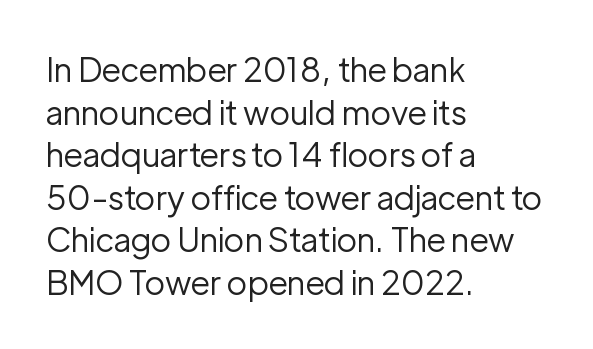
How would I describe the line gaps? Plain and ordinary. A typesetter would call this proportional, since set widths differ per character. The font family rendered here belongs to the sans-serif group. No chunkiness to these letters — they're not bold. Clear beneath every line of the passage. Line starts are locked; line ends wander.
